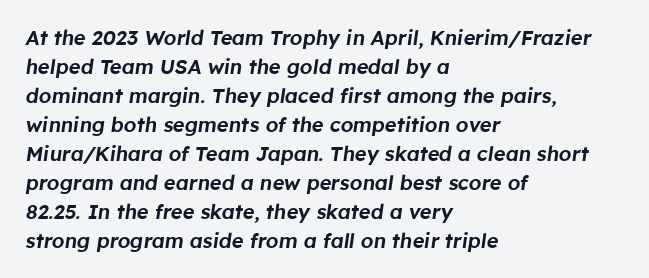
Between one letter and the next there's only the usual sliver of space. The specimen omits any rule beneath the text block's lines. Typeset ragged right — the left edge is the straight one. Baseline-to-baseline distance is the conventional proportion of letter height.
